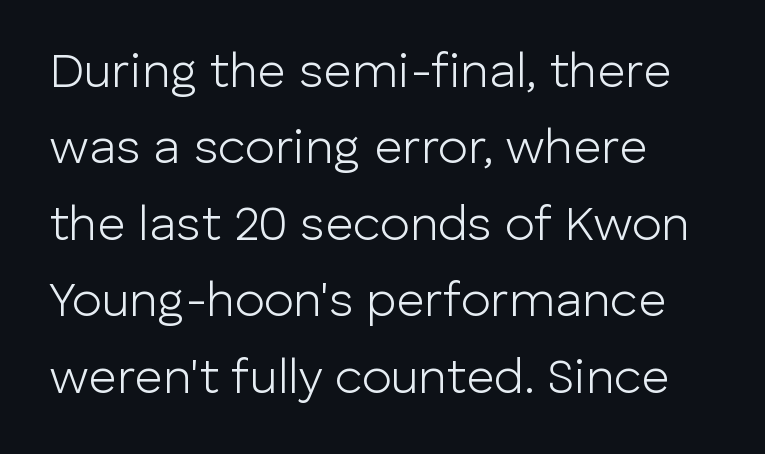
Q: Is the text bold? A: No.
Q: Is the text italic (slanted)? A: No, it is upright.
Q: Is the typeface a serif or a sans-serif typeface? A: Sans-serif.
Q: Is the text underlined? A: No.
Q: How is the paragraph aligned? A: Left-aligned.
Q: Is the spacing between letters normal or unusually wide? A: Normal.
Q: Is the spacing between lines tight, normal or loose? A: Normal.
Q: Width (condensed, normal, or wide)? A: Normal.
Q: Stroke contrast? A: Low.
Q: x-height? A: Medium.
Q: Monospaced? A: No.
